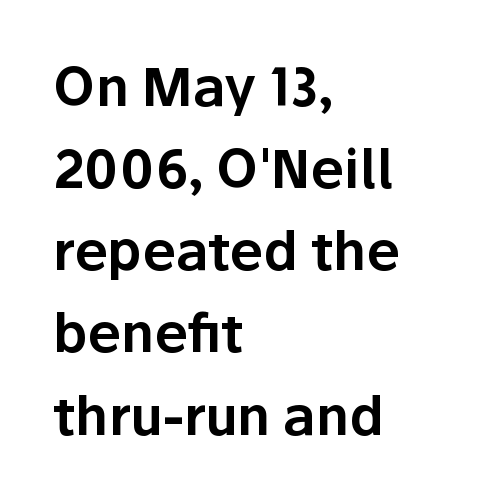
Q: Is the text italic (slanted)? A: No, it is upright.
Q: Is the typeface a serif or a sans-serif typeface? A: Sans-serif.
Q: Is the text underlined? A: No.
Q: How is the paragraph aligned? A: Left-aligned.
Q: Is the spacing between letters normal or unusually wide? A: Normal.
Q: Is the spacing between lines tight, normal or loose? A: Normal.
Q: Width (condensed, normal, or wide)? A: Normal.
Q: Stroke contrast? A: Low.
Q: x-height? A: Medium.
Q: Monospaced? A: No.
